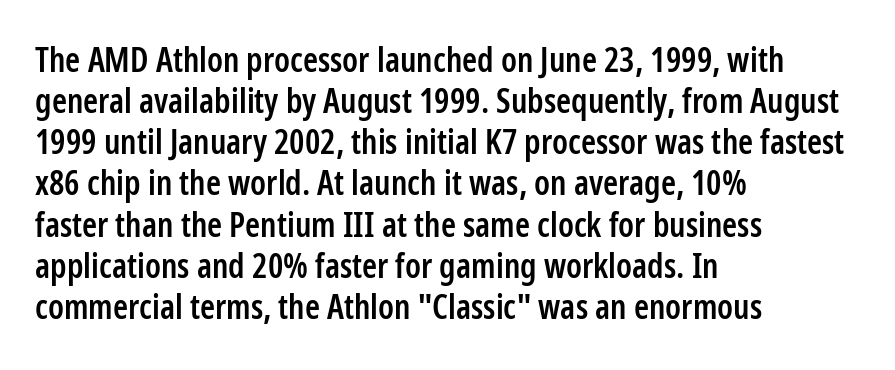
The image shows 34 px semibold, condensed sans-serif type, upright; set left-aligned, line spacing 1.21x, normal letter spacing, not underlined; low stroke contrast and a medium x-height.
